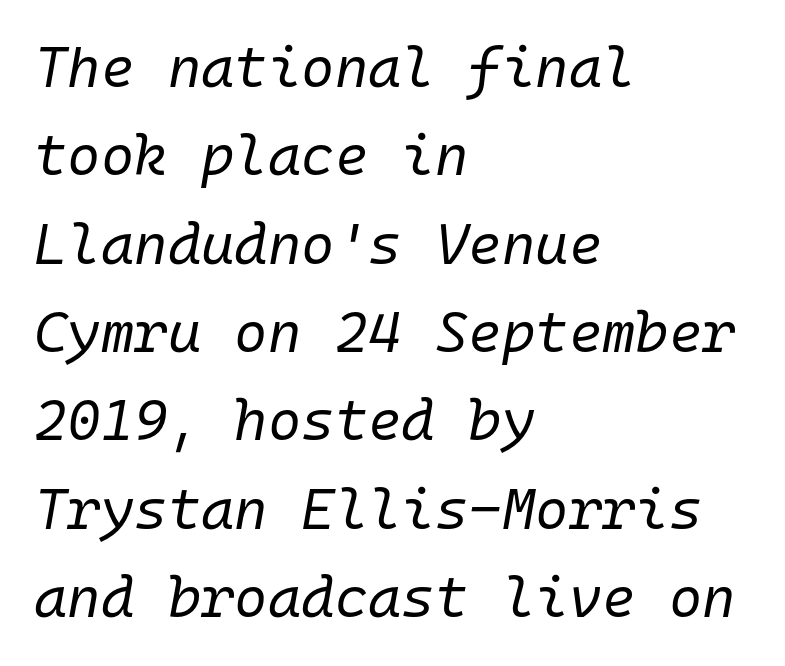
Q: Is the text bold? A: No.
Q: Is the text italic (slanted)? A: Yes, it leans right by about 10 degrees.
Q: Is the text underlined? A: No.
Q: How is the paragraph aligned? A: Left-aligned.
Q: Is the spacing between letters normal or unusually wide? A: Normal.
Q: Is the spacing between lines tight, normal or loose? A: Normal.
Q: Width (condensed, normal, or wide)? A: Normal.
Q: Stroke contrast? A: Low.
Q: x-height? A: Medium.
Q: Monospaced? A: Yes.
